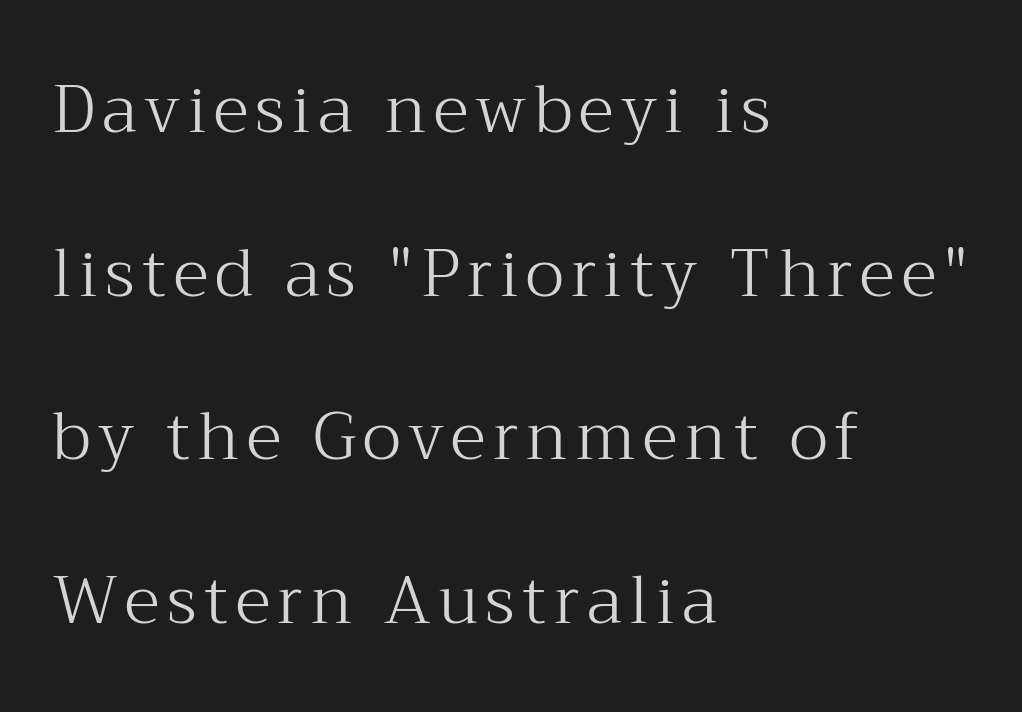
Q: Is the text bold? A: No.
Q: Is the text italic (slanted)? A: No, it is upright.
Q: Is the typeface a serif or a sans-serif typeface? A: Serif.
Q: Is the text underlined? A: No.
Q: How is the paragraph aligned? A: Left-aligned.
Q: Is the spacing between lines tight, normal or loose? A: Loose.
Q: Width (condensed, normal, or wide)? A: Normal.
Q: Stroke contrast? A: Medium.
Q: x-height? A: Medium.
Q: Monospaced? A: No.
